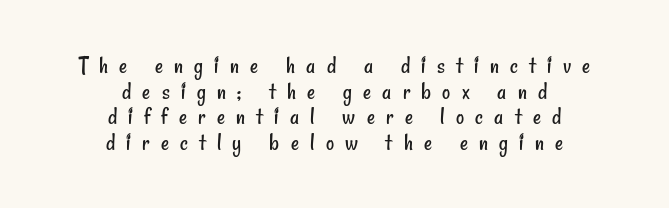
The image shows 25 px text type; set centered, tight line spacing (1.03x), unusually wide letter spacing (+0.45 em), not underlined.
